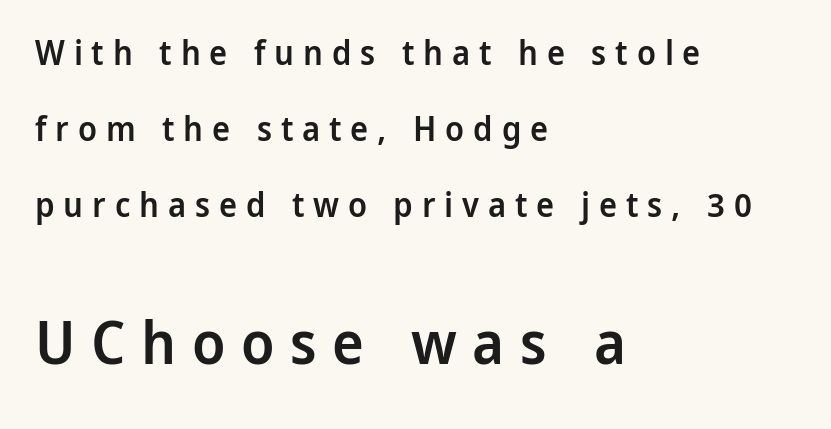
The image shows 60 px semibold sans-serif type, upright; set left-aligned, loose line spacing (2.24x), unusually wide letter spacing (+0.26 em), not underlined; the second (bottom) block is 1.76x larger; low stroke contrast and a medium x-height.
